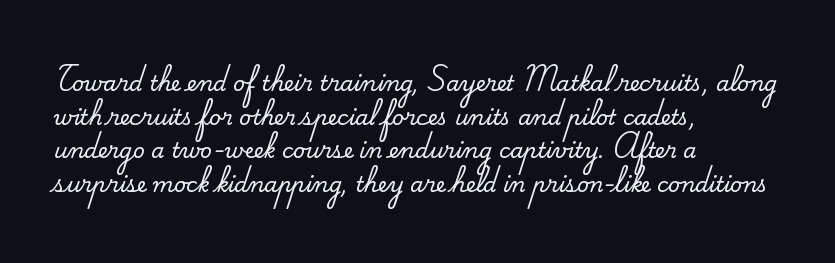
{"underline": "no", "align": "left", "line_spacing": "normal", "line_spacing_ratio": 1.6, "letter_spacing": "normal", "letter_spacing_em": 0.0, "glyph_px": 21}
